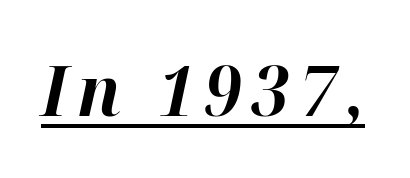
Q: Is the text bold? A: Yes.
Q: Is the text italic (slanted)? A: Yes, it leans right by about 12 degrees.
Q: Is the text underlined? A: Yes.
Q: Width (condensed, normal, or wide)? A: Normal.
Q: Stroke contrast? A: High.
Q: x-height? A: Medium.
Q: Monospaced? A: No.
